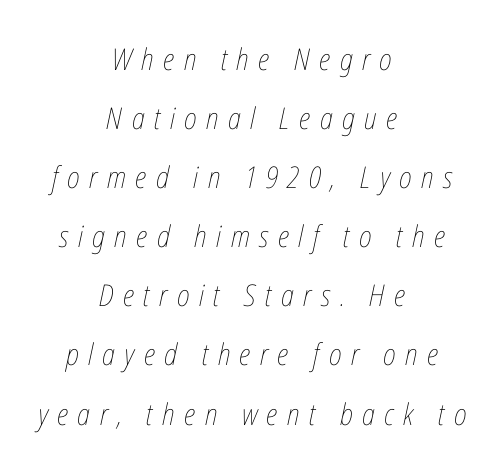
{"italic": "yes", "lean": "right", "slant_degrees": 12, "bold": "no", "weight": "thin", "width": "condensed", "stroke_contrast": "low", "x_height": "medium", "monospaced": "no", "underline": "no", "align": "center", "line_spacing": "loose", "line_spacing_ratio": 1.97, "letter_spacing": "wide", "letter_spacing_em": 0.31, "glyph_px": 30}
